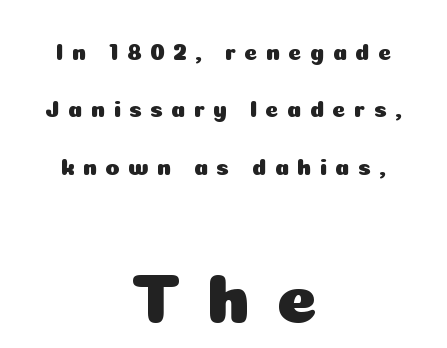
Every character sits straight up, as roman type does. Visually, the bottom section dominates because its glyphs are scaled up. Each letter keeps its own natural width here, so spacing adapts to shape. The whitespace from short lines is split evenly between both sides. How are the letters spaced? Widely, with obvious added tracking.
